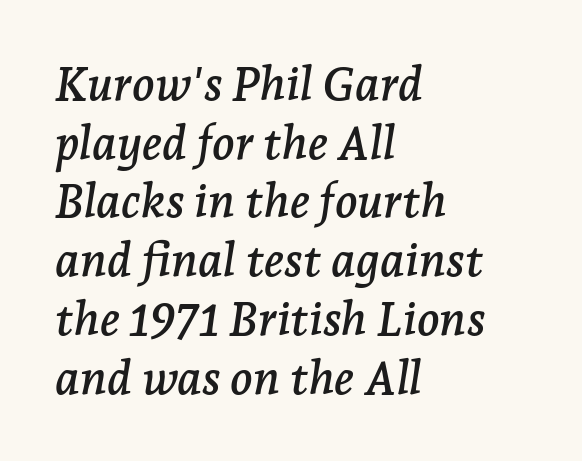
The image shows 47 px serif type, italic (leaning right); set left-aligned, normal line spacing (1.25x), normal letter spacing, not underlined; low stroke contrast and a medium x-height.
